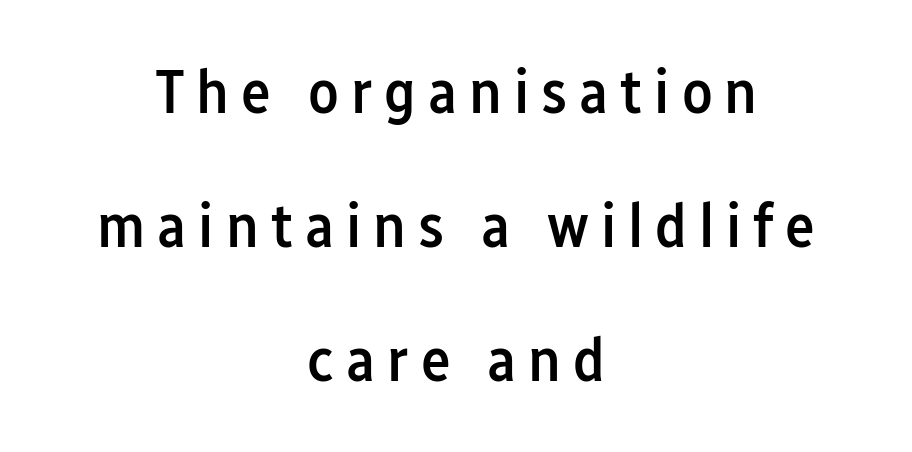
{"serif": "no", "italic": "no", "bold": "semi", "weight": "semibold", "width": "condensed", "stroke_contrast": "low", "x_height": "medium", "monospaced": "no", "underline": "no", "align": "center", "line_spacing": "loose", "line_spacing_ratio": 2.13, "glyph_px": 63}
